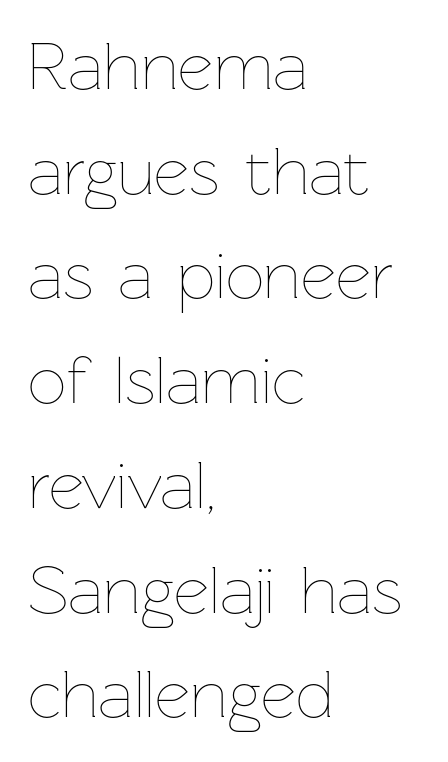
Q: Is the text bold? A: No.
Q: Is the text italic (slanted)? A: No, it is upright.
Q: Is the text underlined? A: No.
Q: How is the paragraph aligned? A: Left-aligned.
Q: Is the spacing between letters normal or unusually wide? A: Normal.
Q: Is the spacing between lines tight, normal or loose? A: Normal.
Q: Width (condensed, normal, or wide)? A: Normal.
Q: Stroke contrast? A: Low.
Q: x-height? A: Medium.
Q: Monospaced? A: No.
